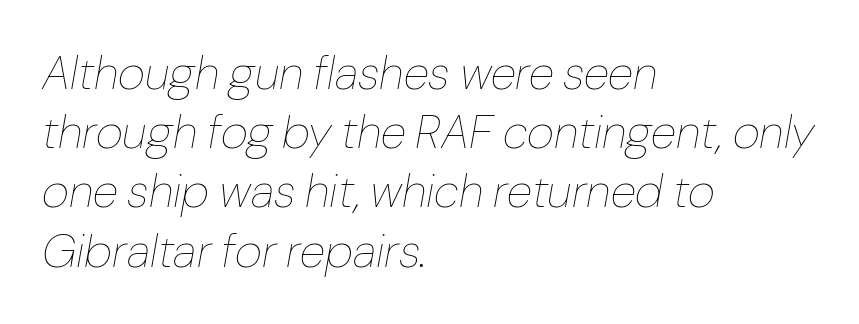
{"italic": "yes", "lean": "right", "slant_degrees": 10, "bold": "no", "weight": "thin", "width": "normal", "stroke_contrast": "low", "x_height": "medium", "monospaced": "no", "underline": "no", "align": "left", "line_spacing": "normal", "line_spacing_ratio": 1.26, "letter_spacing": "normal", "letter_spacing_em": 0.0, "glyph_px": 47}
